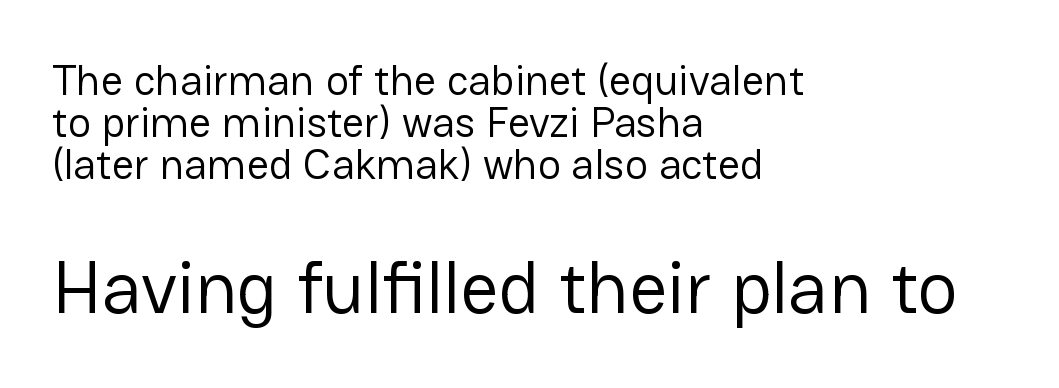
Q: Is the text bold? A: No.
Q: Is the text italic (slanted)? A: No, it is upright.
Q: Is the typeface a serif or a sans-serif typeface? A: Sans-serif.
Q: Is the text underlined? A: No.
Q: How is the paragraph aligned? A: Left-aligned.
Q: Is the spacing between letters normal or unusually wide? A: Normal.
Q: Is the spacing between lines tight, normal or loose? A: Tight.
Q: Which block of text is set in a larger size, the first (top) or the second (bottom)? A: The second (bottom) one.
Q: Width (condensed, normal, or wide)? A: Normal.
Q: Stroke contrast? A: Low.
Q: x-height? A: Medium.
Q: Monospaced? A: No.
